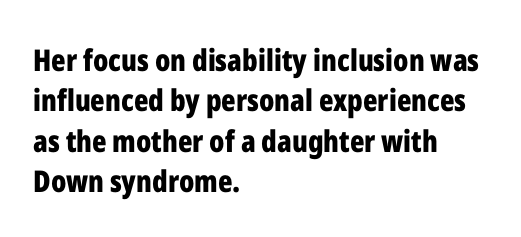
The image shows 30 px bold, condensed sans-serif type, upright; set left-aligned, normal line spacing (1.35x), normal letter spacing, not underlined; low stroke contrast and a medium x-height.
